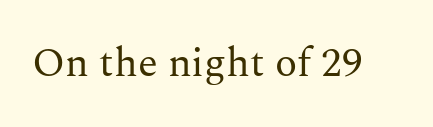
Q: Is the text bold? A: No.
Q: Is the text italic (slanted)? A: No, it is upright.
Q: Is the typeface a serif or a sans-serif typeface? A: Serif.
Q: Is the text underlined? A: No.
Q: Is the spacing between letters normal or unusually wide? A: Normal.
Q: Width (condensed, normal, or wide)? A: Normal.
Q: Stroke contrast? A: Medium.
Q: x-height? A: Medium.
Q: Monospaced? A: No.
